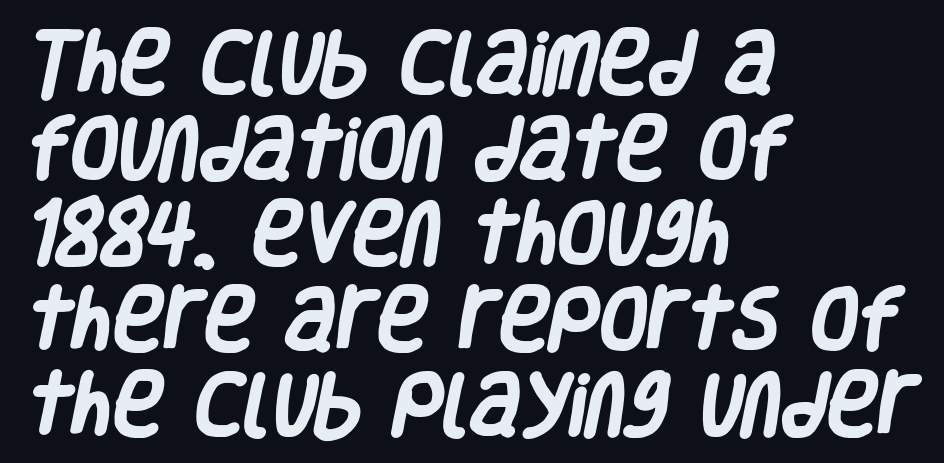
{"serif": "no", "bold": "yes", "weight": "heavy", "width": "condensed", "stroke_contrast": "low", "x_height": "large", "monospaced": "no", "underline": "no", "align": "left", "line_spacing_ratio": 1.24, "letter_spacing": "normal", "letter_spacing_em": 0.0, "glyph_px": 69}
